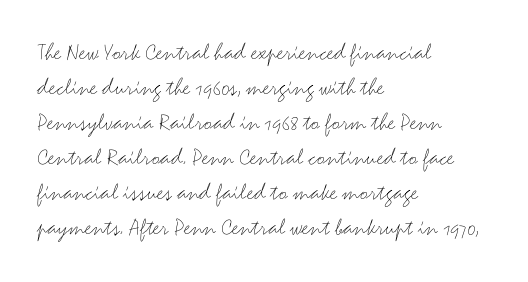
{"bold": "no", "underline": "no", "align": "left", "line_spacing": "normal", "line_spacing_ratio": 1.4, "letter_spacing": "normal", "letter_spacing_em": 0.0, "glyph_px": 25}
